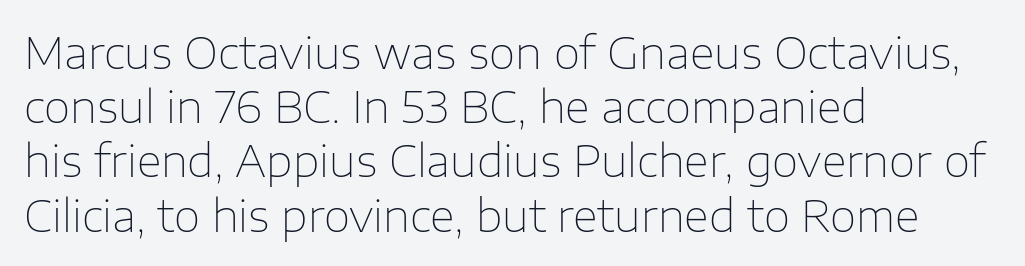
The image shows 43 px thin sans-serif type, upright; set left-aligned, normal line spacing (1.26x), normal letter spacing, not underlined; low stroke contrast and a medium x-height.
